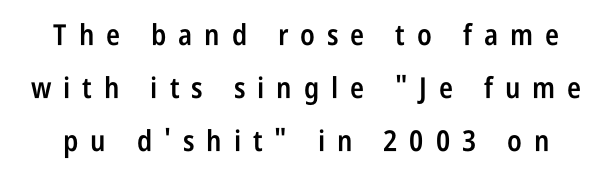
Has an underline been added? It has not. Each word looks stretched out because of the extra space between its letters. The font is running at a semibold setting, under full bold. Unlike a traditional serif, this face leaves its strokes unadorned. The passage shown is typed in a proportional face where columns would drift. Tall strokes in this sample are plumb rather than angled.
